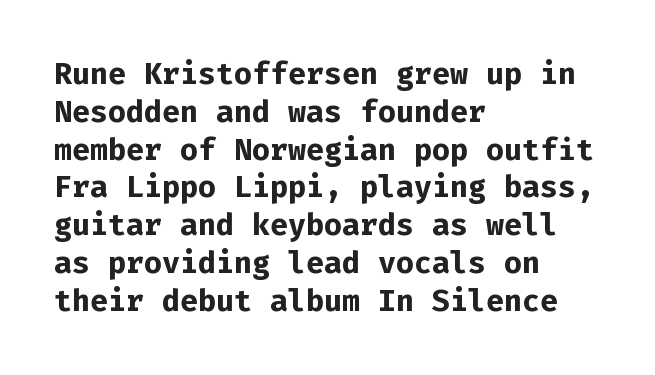
Q: Is the text bold? A: Yes.
Q: Is the text italic (slanted)? A: No, it is upright.
Q: Is the typeface a serif or a sans-serif typeface? A: Sans-serif.
Q: Is the text underlined? A: No.
Q: How is the paragraph aligned? A: Left-aligned.
Q: Is the spacing between letters normal or unusually wide? A: Normal.
Q: Is the spacing between lines tight, normal or loose? A: Normal.
Q: Width (condensed, normal, or wide)? A: Normal.
Q: Stroke contrast? A: Low.
Q: x-height? A: Medium.
Q: Monospaced? A: Yes.
